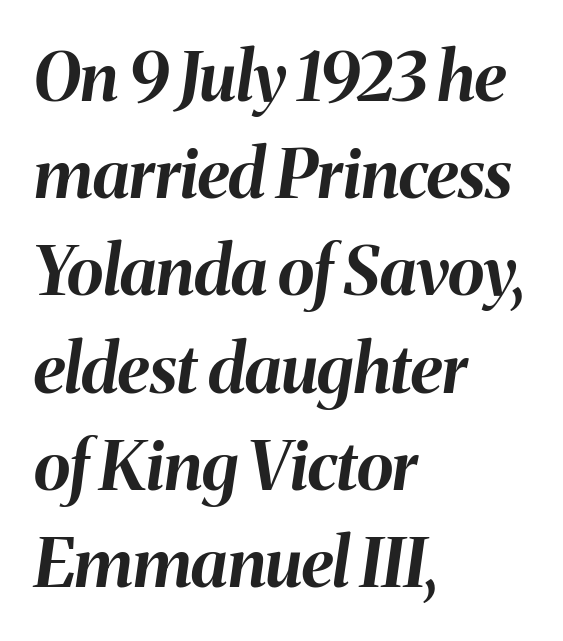
Q: Is the text bold? A: Yes.
Q: Is the text italic (slanted)? A: Yes, it leans right by about 8 degrees.
Q: Is the text underlined? A: No.
Q: How is the paragraph aligned? A: Left-aligned.
Q: Is the spacing between letters normal or unusually wide? A: Normal.
Q: Is the spacing between lines tight, normal or loose? A: Normal.
Q: Width (condensed, normal, or wide)? A: Normal.
Q: Stroke contrast? A: Medium.
Q: x-height? A: Medium.
Q: Monospaced? A: No.
